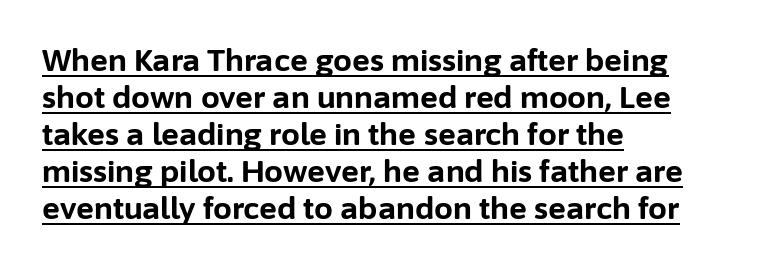
The image shows 30 px bold sans-serif type, upright; set left-aligned, line spacing 1.23x, normal letter spacing, underlined; low stroke contrast and a medium x-height.
